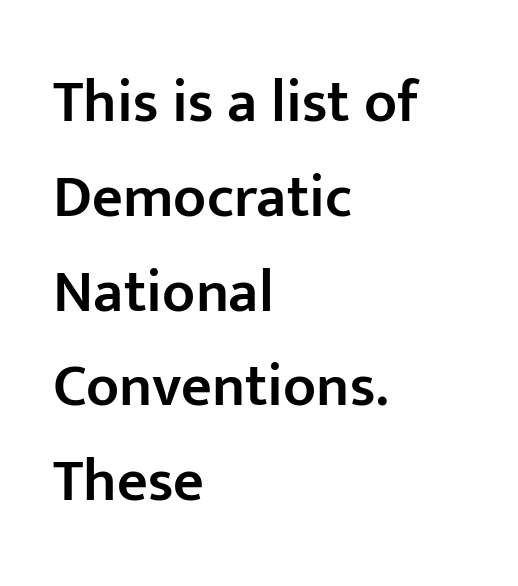
The passage shown stacks its lines at a standard gap. The designer went with a sans here, leaving each stem footless. The typesetting leans somewhat heavy: a semibold. The passage shown has conventional tracking throughout.
